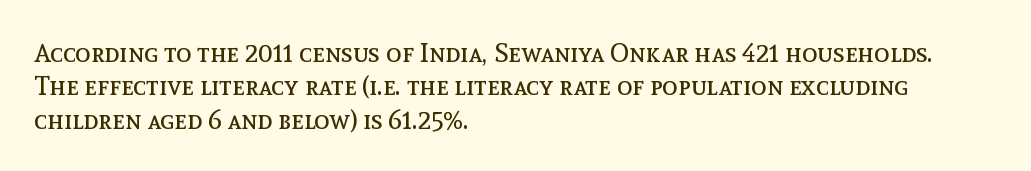
The image shows 26 px text type, upright; set left-aligned, normal line spacing (1.28x), normal letter spacing, not underlined.
